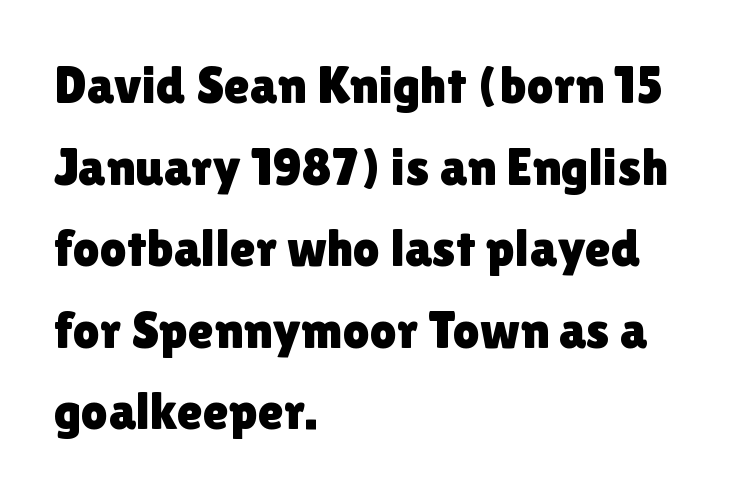
Q: Is the text italic (slanted)? A: No, it is upright.
Q: Is the typeface a serif or a sans-serif typeface? A: Sans-serif.
Q: Is the text underlined? A: No.
Q: How is the paragraph aligned? A: Left-aligned.
Q: Is the spacing between letters normal or unusually wide? A: Normal.
Q: Is the spacing between lines tight, normal or loose? A: Normal.
Q: Width (condensed, normal, or wide)? A: Normal.
Q: x-height? A: Medium.
Q: Monospaced? A: No.
